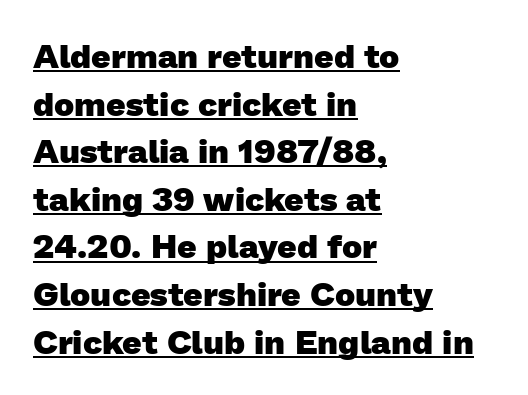
The passage shown is typed in a proportional face where columns would drift. Which margin do the lines hug? The left one — the right edge is uneven. The passage shown is underscored from start to finish. Check where the strokes stop: nothing finishes them off — pure sans. Letter spacing: default.
